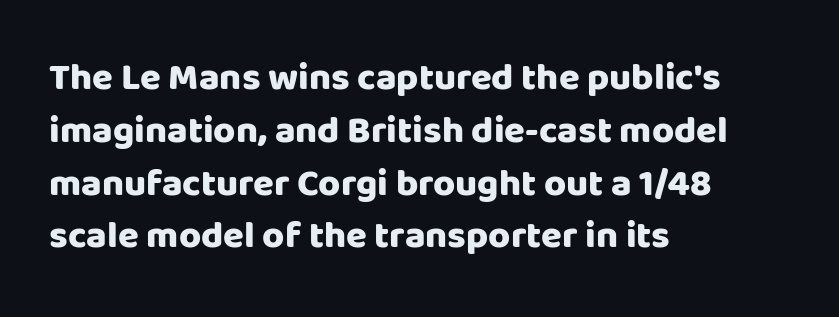
{"serif": "no", "italic": "no", "bold": "yes", "weight": "heavy", "width": "normal", "stroke_contrast": "low", "x_height": "large", "monospaced": "no", "underline": "no", "align": "left", "line_spacing": "normal", "line_spacing_ratio": 1.39, "letter_spacing": "normal", "letter_spacing_em": 0.0, "glyph_px": 38}
